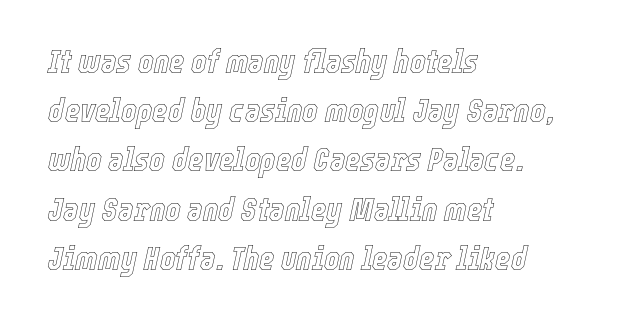
Q: Is the text italic (slanted)? A: Yes, it leans right by about 12 degrees.
Q: Is the text underlined? A: No.
Q: How is the paragraph aligned? A: Left-aligned.
Q: Is the spacing between letters normal or unusually wide? A: Normal.
Q: Is the spacing between lines tight, normal or loose? A: Normal.
Q: Width (condensed, normal, or wide)? A: Condensed.
Q: x-height? A: Medium.
Q: Monospaced? A: No.
